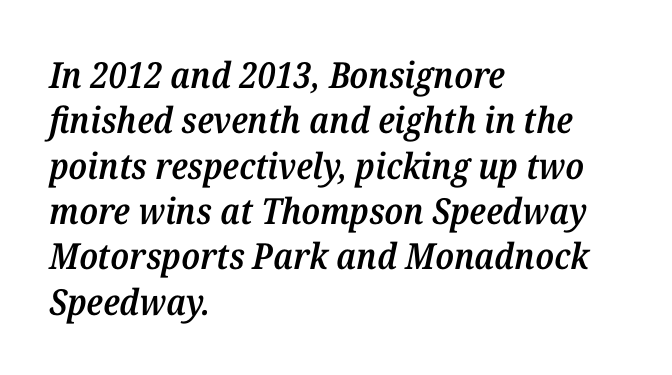
Q: Is the text bold? A: Semi-bold.
Q: Is the text italic (slanted)? A: Yes, it leans right by about 12 degrees.
Q: Is the typeface a serif or a sans-serif typeface? A: Serif.
Q: Is the text underlined? A: No.
Q: How is the paragraph aligned? A: Left-aligned.
Q: Is the spacing between letters normal or unusually wide? A: Normal.
Q: Is the spacing between lines tight, normal or loose? A: Normal.
Q: Width (condensed, normal, or wide)? A: Normal.
Q: Stroke contrast? A: Medium.
Q: x-height? A: Medium.
Q: Monospaced? A: No.
